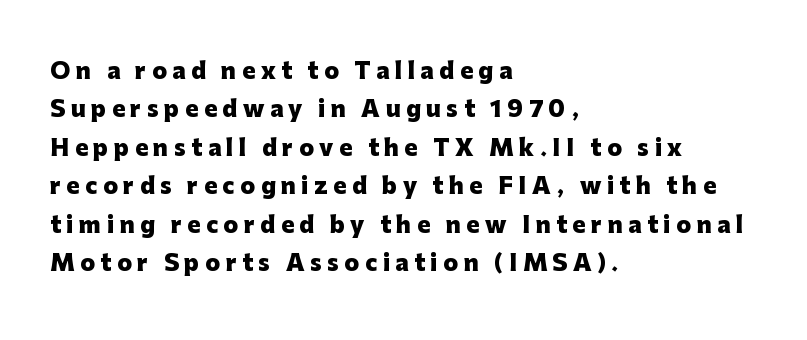
Which margin do the lines hug? The left one — the right edge is uneven. Only glyphs here, with clear space below each row. In terms of letterspacing, this is a distinctly airy, spread setting. Style check: upright. Emphasis by weight is at full strength: bold.
